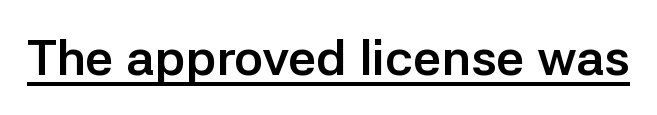
The image shows 50 px semibold sans-serif type, upright; set normal letter spacing, underlined; low stroke contrast and a medium x-height.
